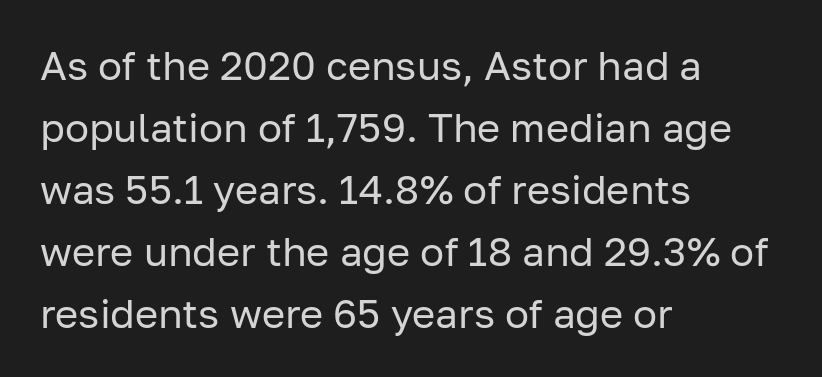
{"serif": "no", "italic": "no", "bold": "no", "weight": "regular", "width": "normal", "stroke_contrast": "low", "x_height": "medium", "monospaced": "no", "underline": "no", "align": "left", "line_spacing": "normal", "line_spacing_ratio": 1.55, "letter_spacing": "normal", "letter_spacing_em": 0.0, "glyph_px": 40}
